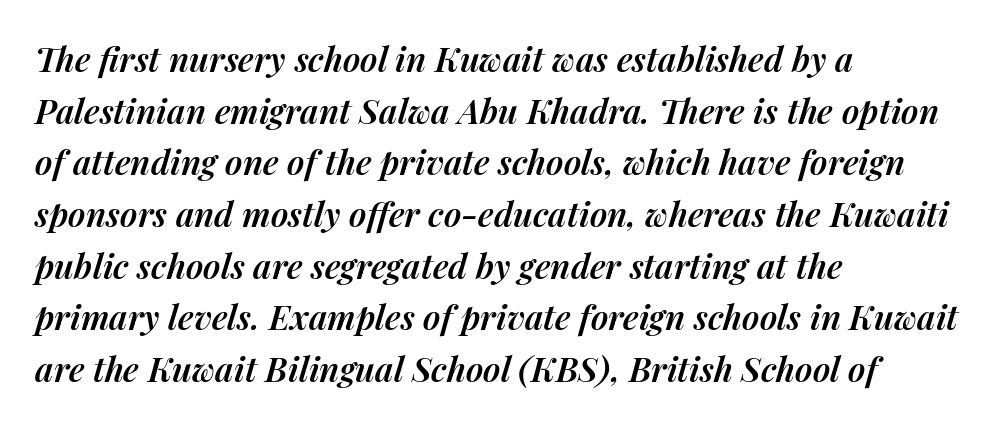
Q: Is the text bold? A: Semi-bold.
Q: Is the text italic (slanted)? A: Yes, it leans right by about 14 degrees.
Q: Is the text underlined? A: No.
Q: How is the paragraph aligned? A: Left-aligned.
Q: Is the spacing between letters normal or unusually wide? A: Normal.
Q: Is the spacing between lines tight, normal or loose? A: Normal.
Q: Width (condensed, normal, or wide)? A: Normal.
Q: Stroke contrast? A: Medium.
Q: x-height? A: Medium.
Q: Monospaced? A: No.
